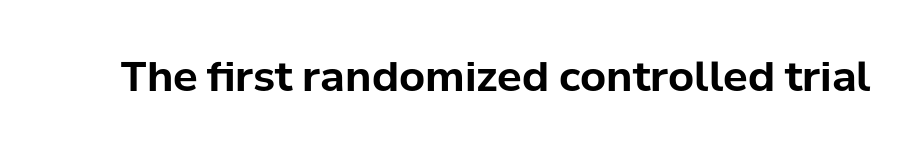
{"serif": "no", "italic": "no", "bold": "yes", "weight": "bold", "width": "normal", "stroke_contrast": "low", "x_height": "medium", "monospaced": "no", "underline": "no", "letter_spacing": "normal", "letter_spacing_em": 0.0, "glyph_px": 41}
